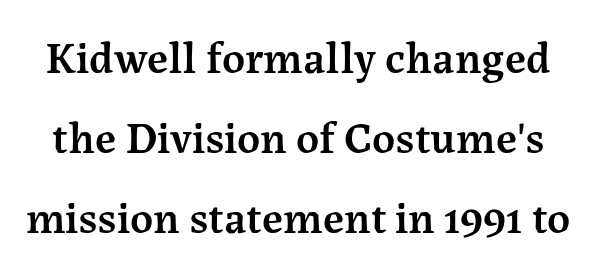
The image shows 45 px semibold serif type, upright; set line spacing 1.78x, normal letter spacing, not underlined; medium stroke contrast and a medium x-height.
